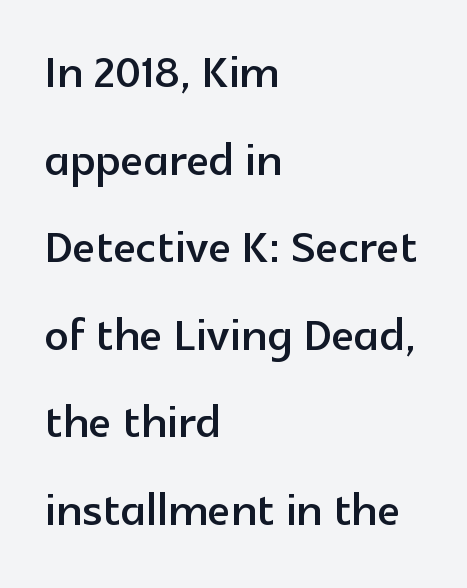
Q: Is the text italic (slanted)? A: No, it is upright.
Q: Is the typeface a serif or a sans-serif typeface? A: Sans-serif.
Q: Is the text underlined? A: No.
Q: How is the paragraph aligned? A: Left-aligned.
Q: Is the spacing between letters normal or unusually wide? A: Normal.
Q: Is the spacing between lines tight, normal or loose? A: Normal.
Q: Width (condensed, normal, or wide)? A: Normal.
Q: x-height? A: Medium.
Q: Monospaced? A: No.
